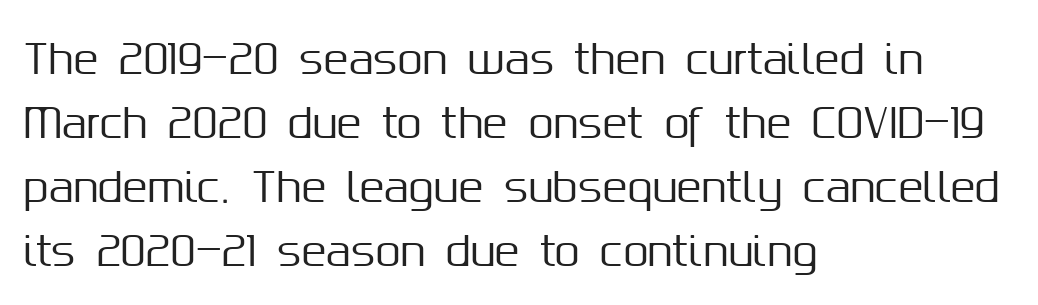
{"serif": "no", "italic": "no", "width": "normal", "stroke_contrast": "medium", "x_height": "medium", "monospaced": "no", "underline": "no", "align": "left", "line_spacing": "normal", "line_spacing_ratio": 1.56, "letter_spacing": "normal", "letter_spacing_em": 0.0, "glyph_px": 41}
